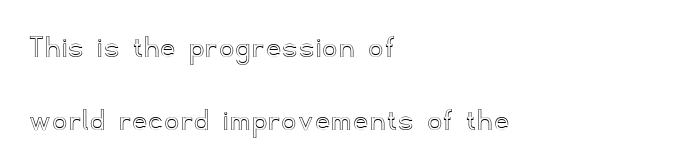
Q: Is the text italic (slanted)? A: No, it is upright.
Q: Is the text underlined? A: No.
Q: How is the paragraph aligned? A: Left-aligned.
Q: Is the spacing between lines tight, normal or loose? A: Loose.
Q: Width (condensed, normal, or wide)? A: Normal.
Q: x-height? A: Small.
Q: Monospaced? A: No.
